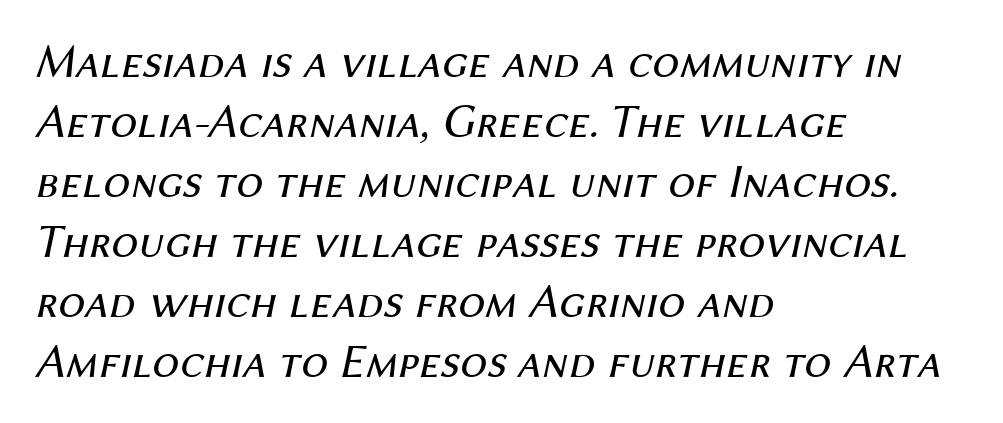
Compared with typical body copy, the letter spacing here is the same. These lines stack with their left ends in a neat column. The characters are drawn with everyday or finer stroke widths. Slant detected: the letters are inclined. Unmarked baselines from the first word to the last. Do the characters align in a grid? No, the font is proportional.
